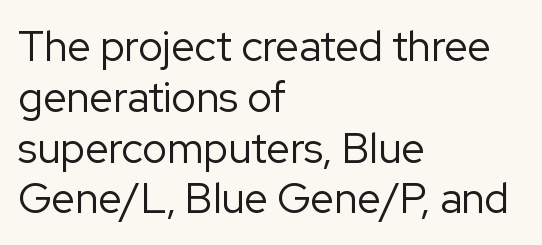
The image shows 42 px regular-weight sans-serif type, upright; set left-aligned, line spacing 1.21x, normal letter spacing, not underlined; low stroke contrast and a medium x-height.
